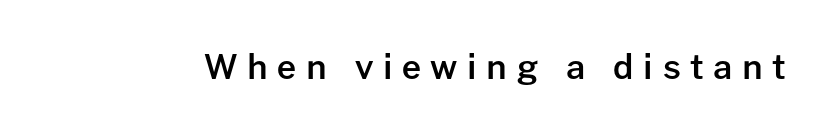
The image shows 34 px semibold sans-serif type, upright; set unusually wide letter spacing (+0.28 em), not underlined; low stroke contrast and a medium x-height.
